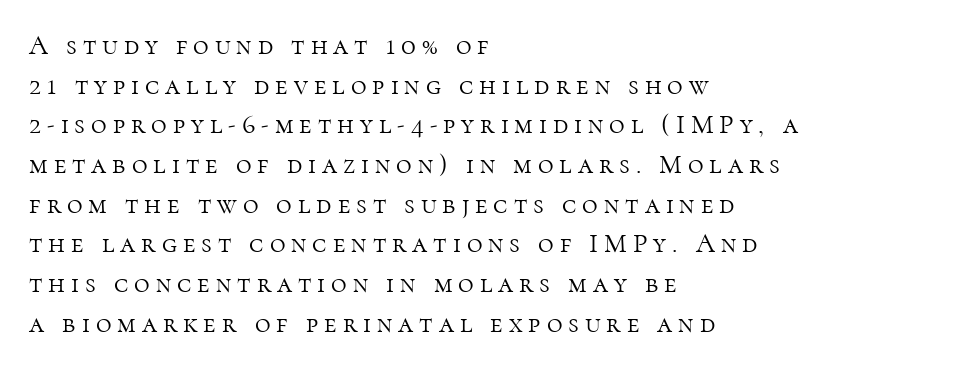
Q: Is the text bold? A: No.
Q: Is the text italic (slanted)? A: No, it is upright.
Q: Is the text underlined? A: No.
Q: How is the paragraph aligned? A: Left-aligned.
Q: Is the spacing between letters normal or unusually wide? A: Unusually wide.
Q: Is the spacing between lines tight, normal or loose? A: Normal.
